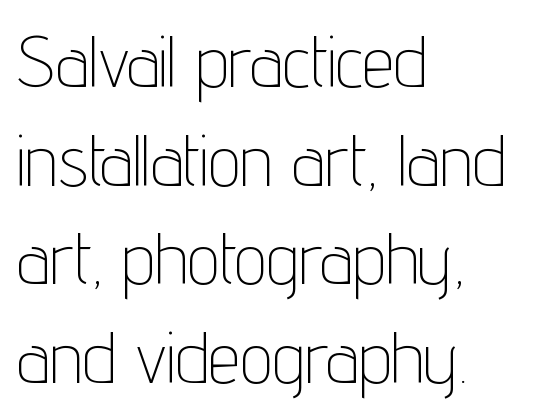
Q: Is the text bold? A: No.
Q: Is the text italic (slanted)? A: No, it is upright.
Q: Is the typeface a serif or a sans-serif typeface? A: Sans-serif.
Q: Is the text underlined? A: No.
Q: How is the paragraph aligned? A: Left-aligned.
Q: Is the spacing between letters normal or unusually wide? A: Normal.
Q: Is the spacing between lines tight, normal or loose? A: Normal.
Q: Width (condensed, normal, or wide)? A: Condensed.
Q: Stroke contrast? A: Low.
Q: x-height? A: Medium.
Q: Monospaced? A: No.
